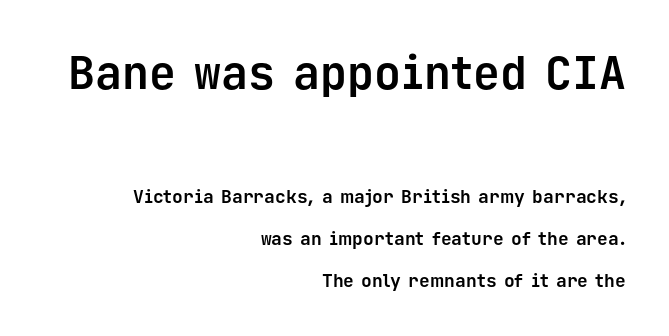
The image shows 45 px bold sans-serif type, upright, monospaced; set right-aligned, loose line spacing (2.33x), normal letter spacing, not underlined; the first (top) block is 2.5x larger; low stroke contrast and a medium x-height.
